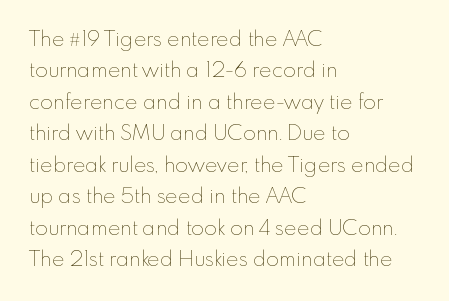
Each row of text sits above clean, open space. Italic? Not at all — the glyphs are vertical. Typeset ragged right — the left edge is the straight one. Each word holds together tightly as a unit, with standard inter-letter gaps. Interline gaps are of average width in this sample.
